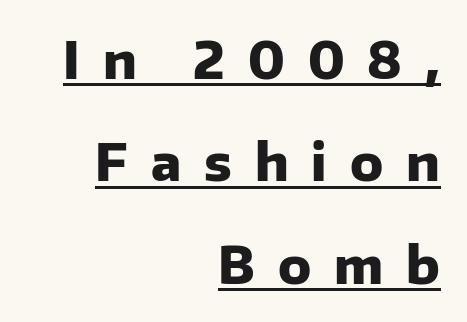
The image shows 50 px heavy sans-serif type, upright; set right-aligned, loose line spacing (2.05x), unusually wide letter spacing (+0.46 em), underlined; low stroke contrast and a medium x-height.
